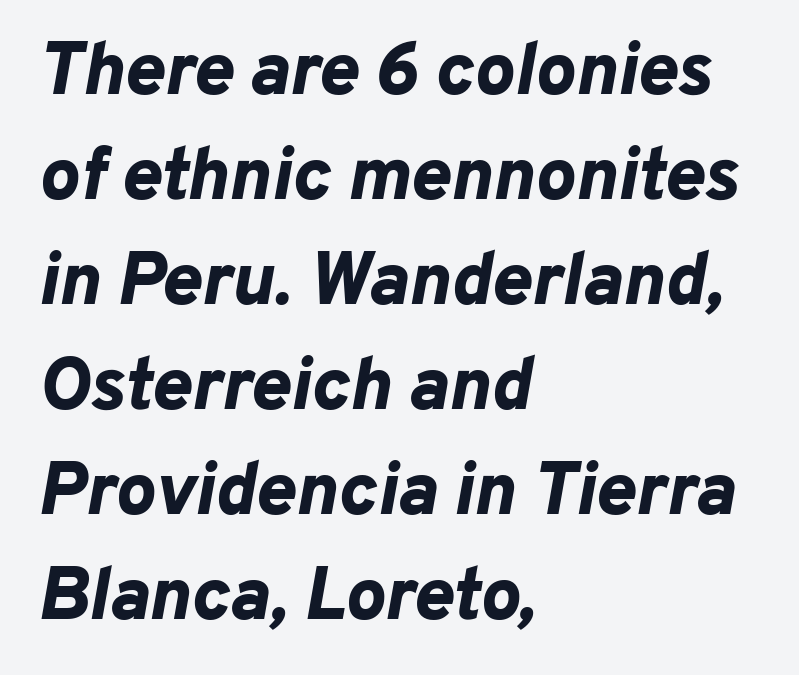
The image shows 75 px bold type, italic (leaning right); set left-aligned, normal line spacing (1.4x), normal letter spacing, not underlined; low stroke contrast and a medium x-height.
